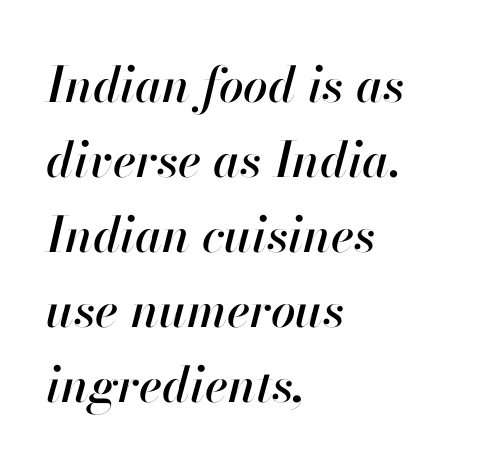
{"italic": "yes", "lean": "right", "slant_degrees": 13, "width": "normal", "stroke_contrast": "high", "x_height": "small", "monospaced": "no", "underline": "no", "align": "left", "line_spacing": "normal", "line_spacing_ratio": 1.53, "letter_spacing": "normal", "letter_spacing_em": 0.0, "glyph_px": 49}
